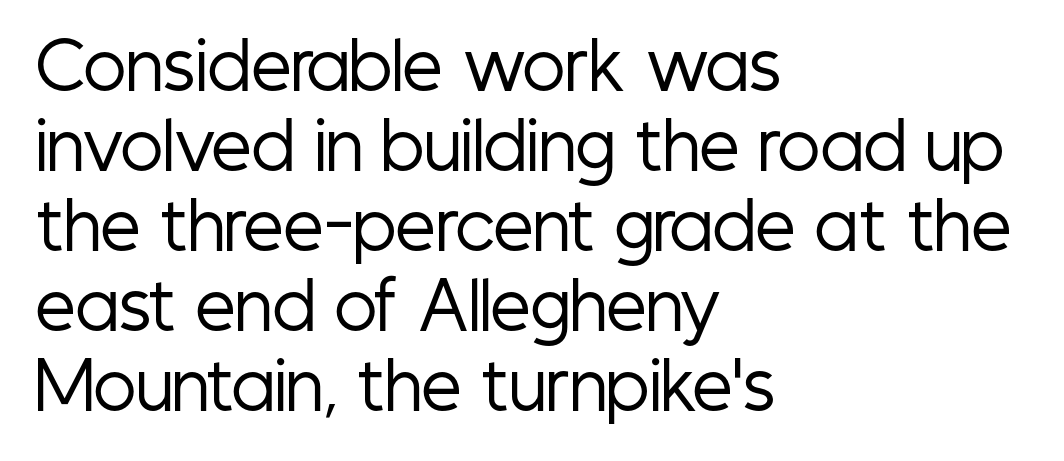
Ascenders rise straight up at ninety degrees. The passage shown is not underscored anywhere. Is this a sans? Yes — the strokes have no serifs. These lines are rendered in a variable-pitch font. Teacher's note: observe the even left margin — that is flush-left alignment.
